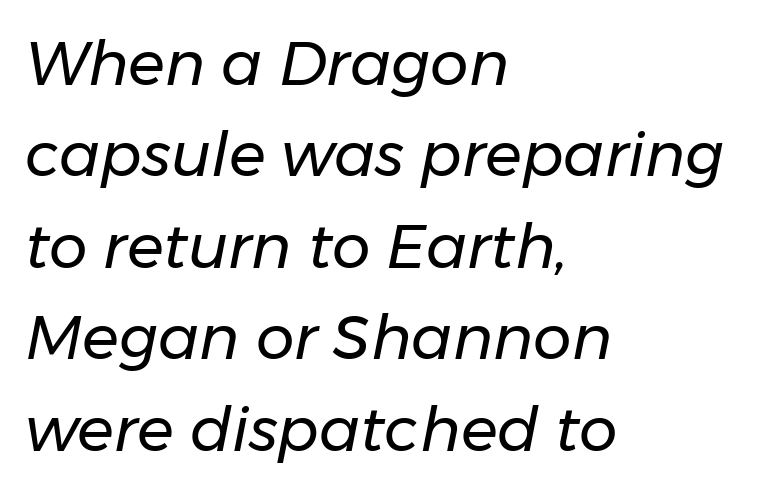
Beneath every word, the page is bare. Slanted lettering throughout. The letters sit at their default tracking, neither squeezed nor spread. The rows are spaced the way most documents space them. Vertical stems look standard width or narrower in stroke. Left-aligned paragraph, ragged on the right.
